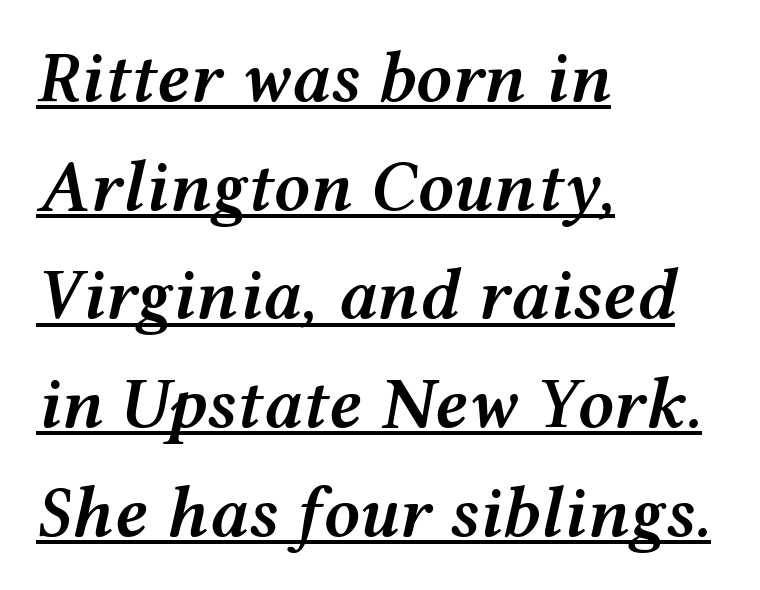
The typesetting leans somewhat heavy: a semibold. Notice how the stems are inclined rather than vertical — that's the hallmark of italics. Which margin do the lines hug? The left one — the right edge is uneven. This sample uses plain, unmodified letter spacing.
